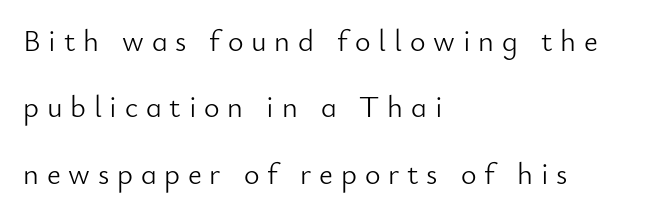
{"serif": "no", "italic": "no", "bold": "no", "weight": "light", "width": "normal", "stroke_contrast": "low", "x_height": "small", "monospaced": "no", "underline": "no", "align": "left", "line_spacing": "loose", "line_spacing_ratio": 2.21, "letter_spacing": "wide", "letter_spacing_em": 0.26, "glyph_px": 30}
